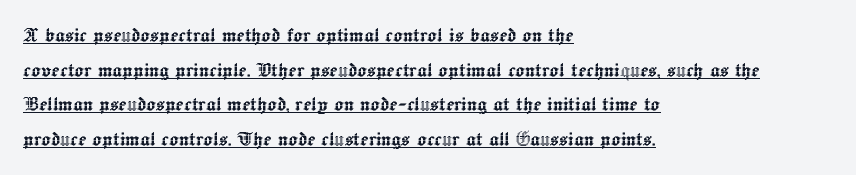
The image shows 24 px text type, upright; set left-aligned, normal line spacing (1.44x), normal letter spacing, underlined.
